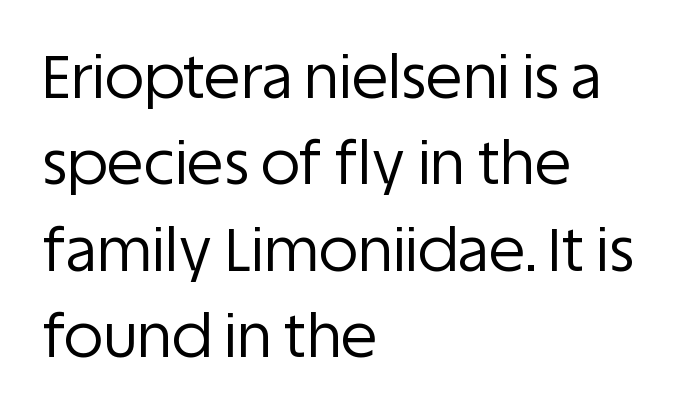
{"serif": "no", "italic": "no", "bold": "no", "weight": "regular", "width": "normal", "stroke_contrast": "low", "x_height": "large", "monospaced": "no", "underline": "no", "align": "left", "line_spacing": "normal", "line_spacing_ratio": 1.44, "letter_spacing": "normal", "letter_spacing_em": 0.0, "glyph_px": 60}
